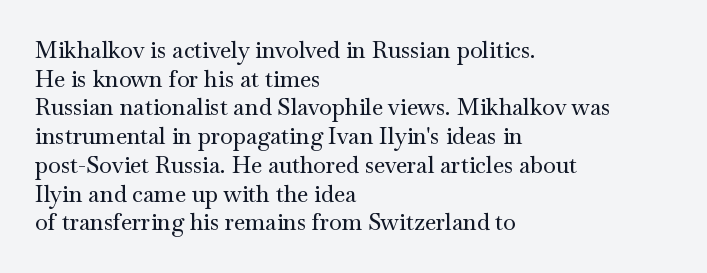
Q: Is the text italic (slanted)? A: No, it is upright.
Q: Is the text underlined? A: No.
Q: How is the paragraph aligned? A: Left-aligned.
Q: Is the spacing between letters normal or unusually wide? A: Normal.
Q: Is the spacing between lines tight, normal or loose? A: Normal.
